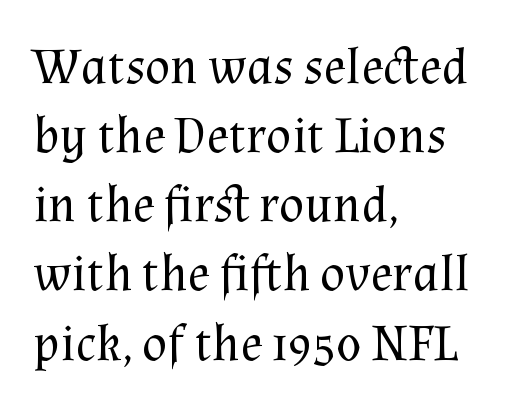
Q: Is the text bold? A: No.
Q: Is the text italic (slanted)? A: No, it is upright.
Q: Is the text underlined? A: No.
Q: How is the paragraph aligned? A: Left-aligned.
Q: Is the spacing between letters normal or unusually wide? A: Normal.
Q: Is the spacing between lines tight, normal or loose? A: Normal.
Q: Width (condensed, normal, or wide)? A: Normal.
Q: Stroke contrast? A: Medium.
Q: x-height? A: Medium.
Q: Monospaced? A: No.
